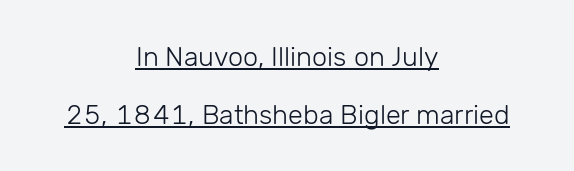
The image shows 27 px text type, upright; set centered, loose line spacing (2.13x), normal letter spacing, underlined.
